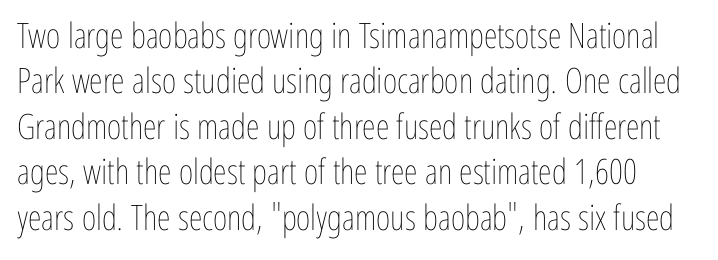
Each letter keeps its own natural width here, so spacing adapts to shape. Stem width sits at or under what a default text font uses. Quick note: underline off. The designer left line spacing at the default. Glyph-to-glyph distance matches everyday printed text.
